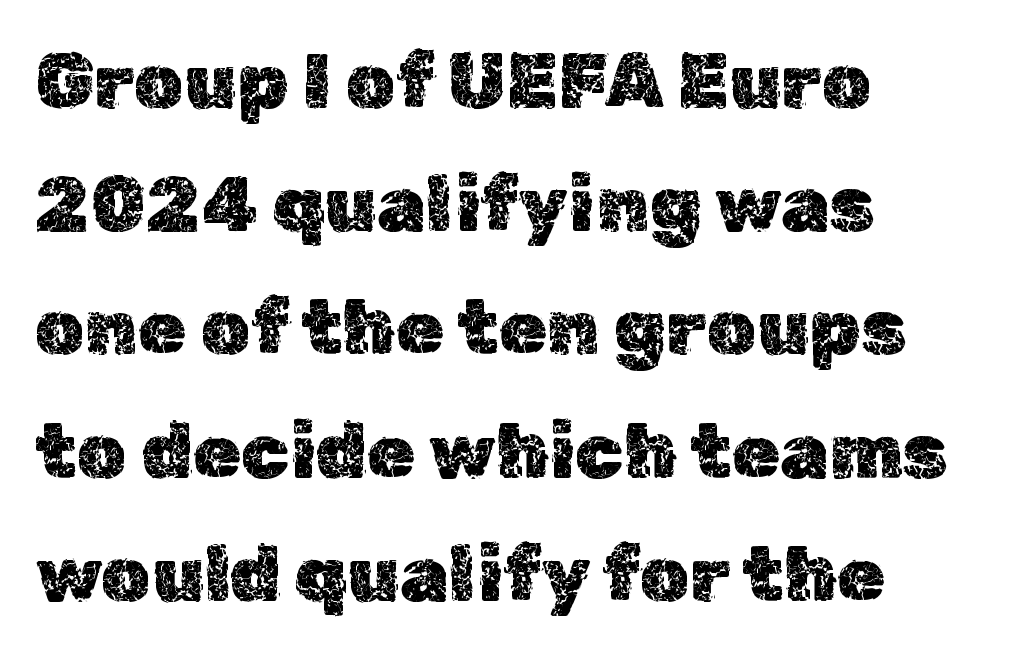
Type without underlining. The block of text has a typical density, with ordinary space between rows. Teacher's note: observe the even left margin — that is flush-left alignment. Default kerning and tracking; the words read as compact shapes. Character widths vary here, with narrow letters taking less room than wide ones. These lines were composed using upright roman letters.
